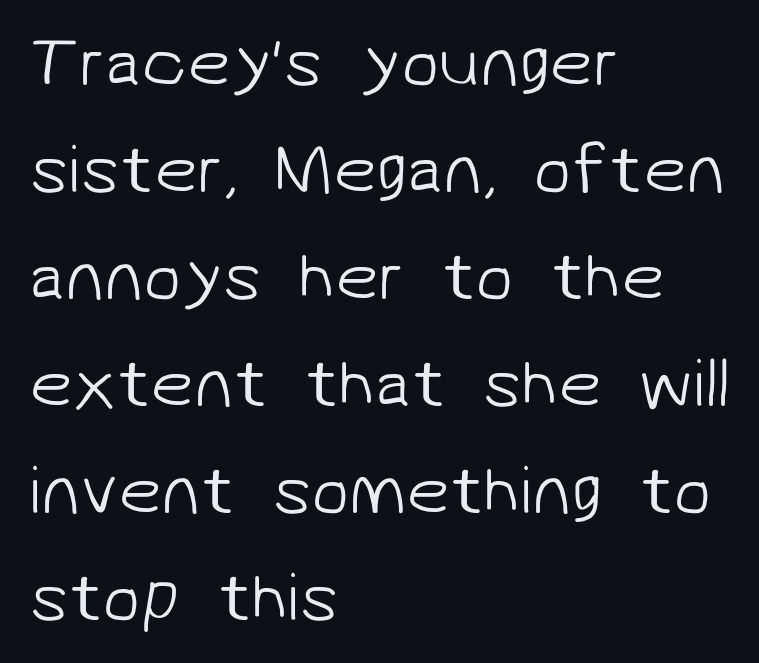
Is the stroke heavy? The answer is a plain regular-or-lighter. Nothing unusual about the tracking: characters are spaced as the font intends. Nobody drew a line under any word here. Short and long lines alike share a common starting point at left. Notice how descenders clear the ascenders below comfortably — that's standard leading.
